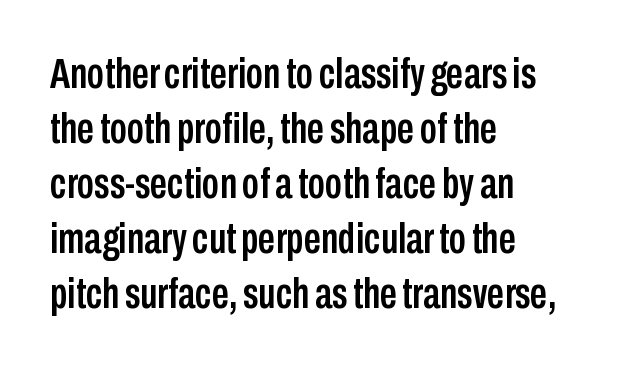
The image shows 43 px condensed sans-serif type, upright; set left-aligned, normal line spacing (1.28x), normal letter spacing, not underlined; low stroke contrast and a medium x-height.
